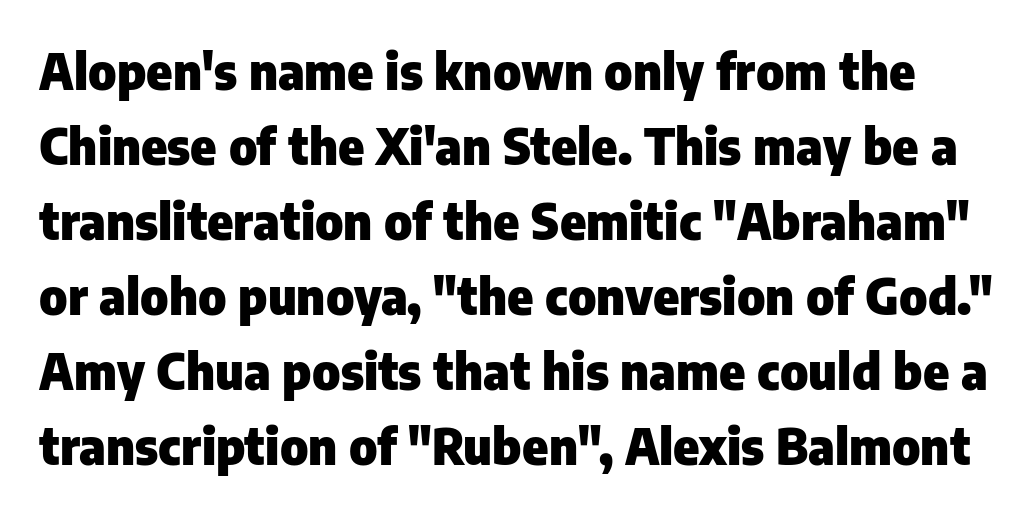
The image shows 49 px heavy sans-serif type, upright; set normal line spacing (1.53x), normal letter spacing, not underlined; low stroke contrast and a medium x-height.
